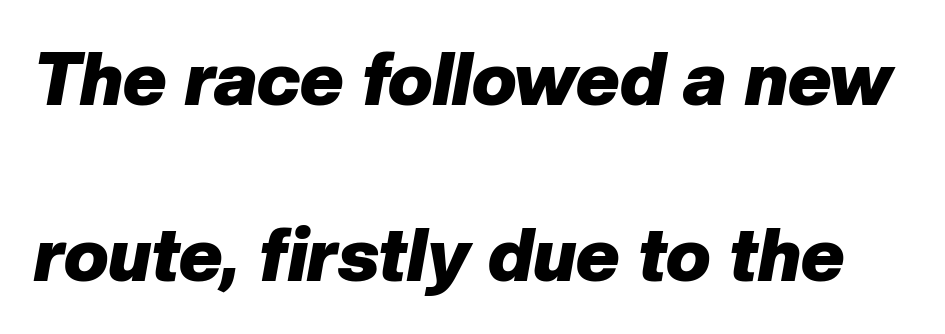
The image shows 74 px heavy type, italic (leaning right); set loose line spacing (2.38x), normal letter spacing, not underlined; low stroke contrast and a medium x-height.
